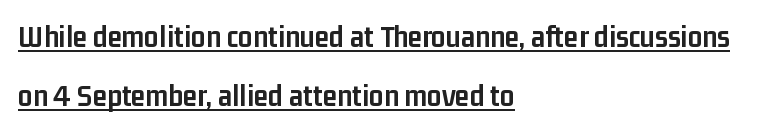
{"serif": "no", "italic": "no", "bold": "yes", "weight": "semibold", "width": "condensed", "stroke_contrast": "low", "x_height": "medium", "monospaced": "no", "underline": "yes", "align": "left", "line_spacing_ratio": 1.84, "letter_spacing": "normal", "letter_spacing_em": 0.0, "glyph_px": 32}
